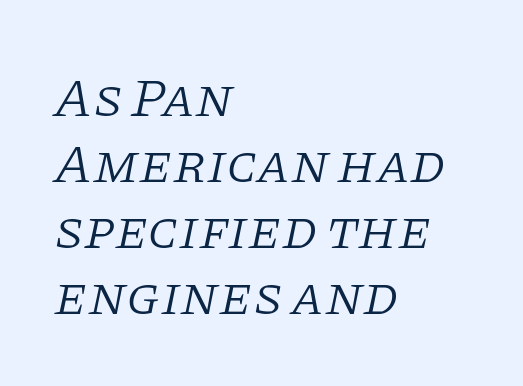
The image shows 55 px light serif type, italic (leaning right); set left-aligned, line spacing 1.2x, normal letter spacing, not underlined; low stroke contrast and a large x-height.
